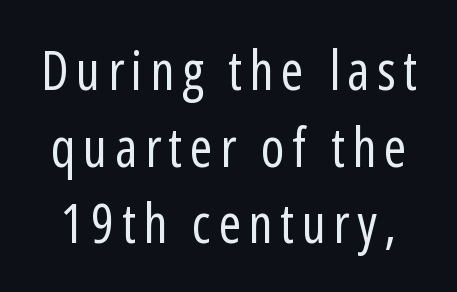
Q: Is the text bold? A: No.
Q: Is the text italic (slanted)? A: No, it is upright.
Q: Is the typeface a serif or a sans-serif typeface? A: Sans-serif.
Q: Is the text underlined? A: No.
Q: Is the spacing between lines tight, normal or loose? A: Normal.
Q: Width (condensed, normal, or wide)? A: Condensed.
Q: Stroke contrast? A: Low.
Q: x-height? A: Medium.
Q: Monospaced? A: No.
